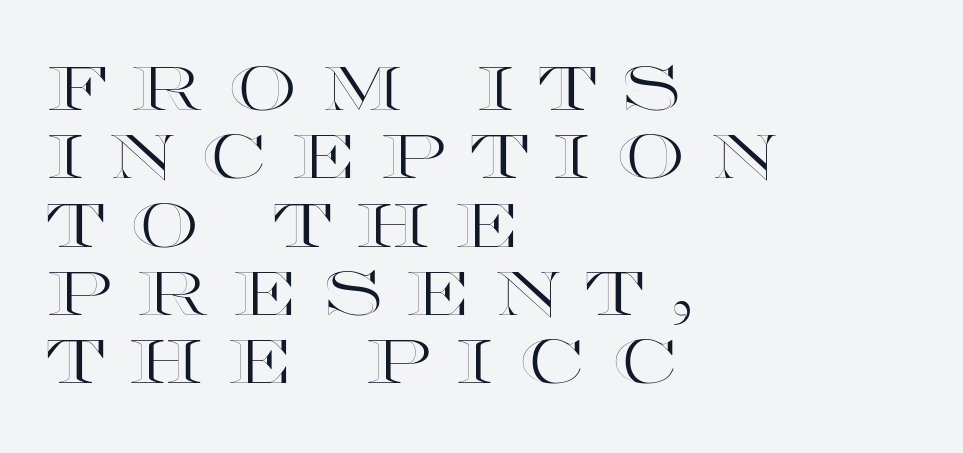
The image shows 61 px wide type, upright; set left-aligned, tight line spacing (1.12x), unusually wide letter spacing (+0.41 em), not underlined; a large x-height.
